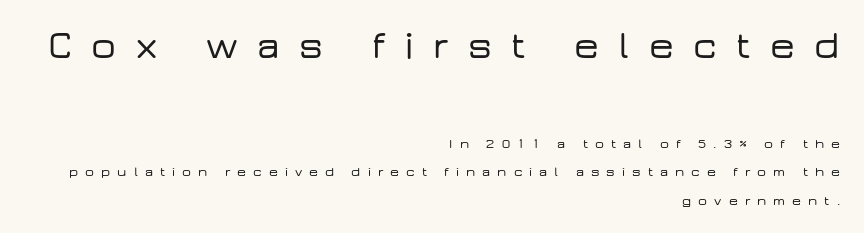
Q: Is the text italic (slanted)? A: No, it is upright.
Q: Is the typeface a serif or a sans-serif typeface? A: Sans-serif.
Q: Is the text underlined? A: No.
Q: How is the paragraph aligned? A: Right-aligned.
Q: Is the spacing between letters normal or unusually wide? A: Unusually wide.
Q: Is the spacing between lines tight, normal or loose? A: Loose.
Q: Which block of text is set in a larger size, the first (top) or the second (bottom)? A: The first (top) one.
Q: Width (condensed, normal, or wide)? A: Wide.
Q: Stroke contrast? A: Low.
Q: x-height? A: Medium.
Q: Monospaced? A: No.
